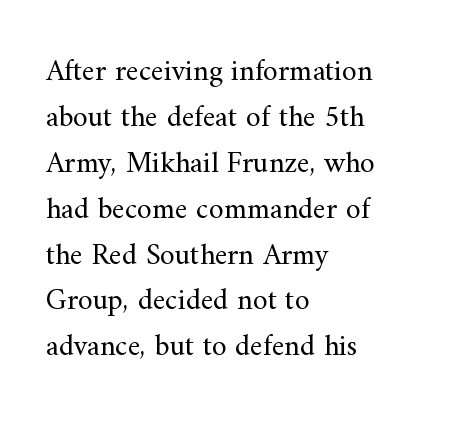
The image shows 30 px regular-weight serif type, upright; set left-aligned, normal line spacing (1.53x), normal letter spacing, not underlined; medium stroke contrast and a small x-height.
